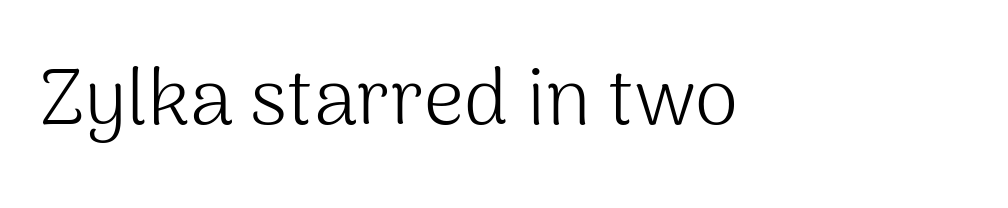
Q: Is the text bold? A: No.
Q: Is the text italic (slanted)? A: No, it is upright.
Q: Is the typeface a serif or a sans-serif typeface? A: Sans-serif.
Q: Is the text underlined? A: No.
Q: Is the spacing between letters normal or unusually wide? A: Normal.
Q: Width (condensed, normal, or wide)? A: Normal.
Q: Stroke contrast? A: Medium.
Q: x-height? A: Medium.
Q: Monospaced? A: No.
